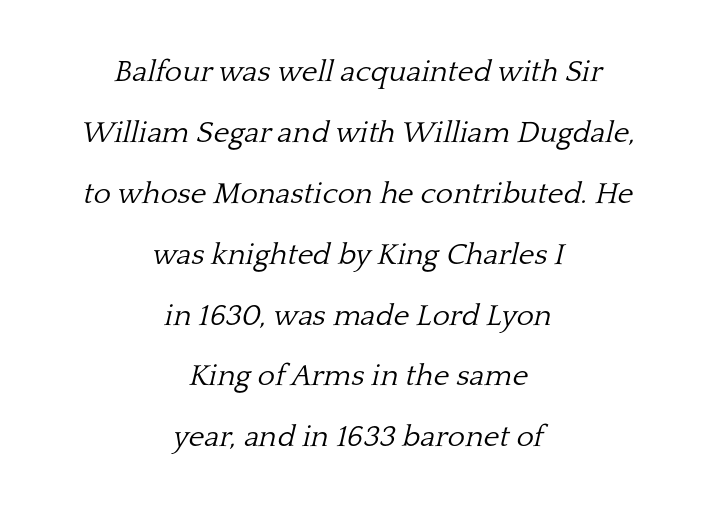
Serifs: yes, visible at the terminals of the letterforms. Leading is clearly above the norm, producing a sparse column. Varying glyph widths throughout — classic text-font behaviour. Each stroke keeps to a modest, everyday thickness or less.
